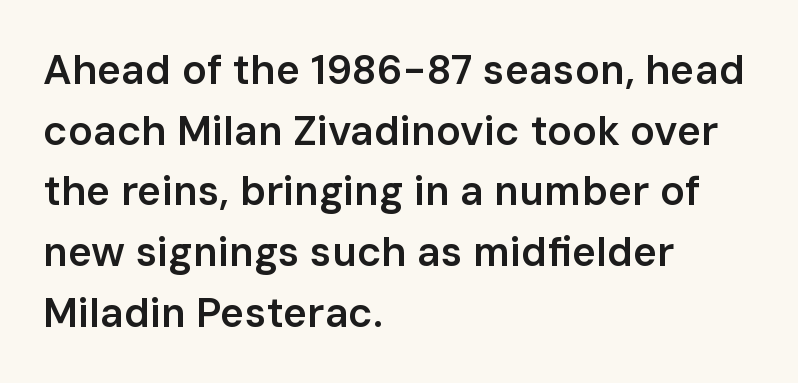
The image shows 41 px semibold sans-serif type, upright; set left-aligned, normal line spacing (1.48x), normal letter spacing, not underlined; low stroke contrast and a medium x-height.
